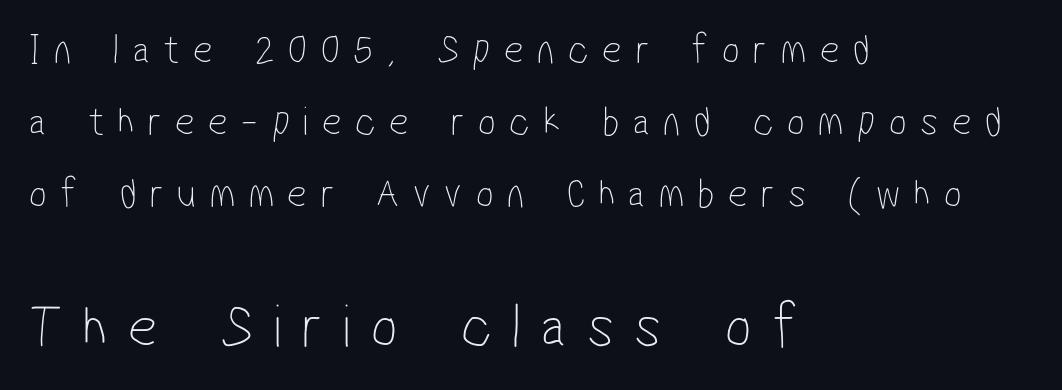
{"serif": "no", "bold": "no", "weight": "thin", "width": "condensed", "stroke_contrast": "low", "x_height": "medium", "monospaced": "no", "underline": "no", "align": "left", "line_spacing_ratio": 1.72, "letter_spacing": "wide", "letter_spacing_em": 0.32, "larger_block": "second", "size_ratio": 1.5, "glyph_px": 63}
